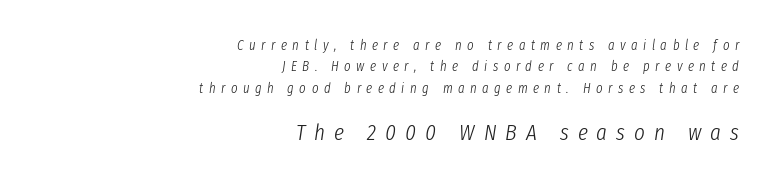
{"italic": "yes", "lean": "right", "slant_degrees": 8, "bold": "no", "underline": "no", "align": "right", "line_spacing": "normal", "line_spacing_ratio": 1.52, "letter_spacing": "wide", "letter_spacing_em": 0.39, "larger_block": "second", "size_ratio": 1.64, "glyph_px": 23}
